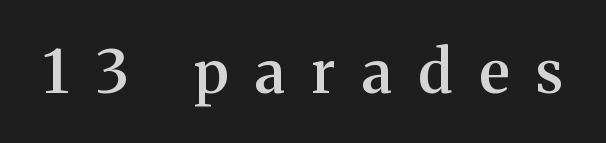
You can tell it's not italic because the verticals are truly vertical. Has an underline been added? It has not. Does the weight exceed regular? Yes, but only to semibold. Words appear elongated and porous because spacing is wide. To sum up the face: it has serifs. Note the varied advance widths — an 'i' is clearly narrower than an 'm'.
